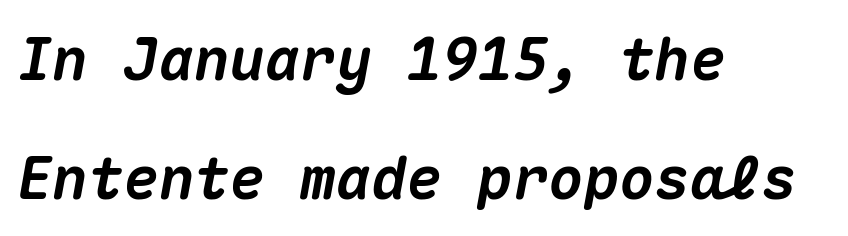
Glance below the letters and you will spot only blank space. The whole block is typeset with a tilt. Does the copy run flush right? No — it runs flush left. Between one letter and the next there's only the usual sliver of space. One glance says open: line gaps are wider than usual.
